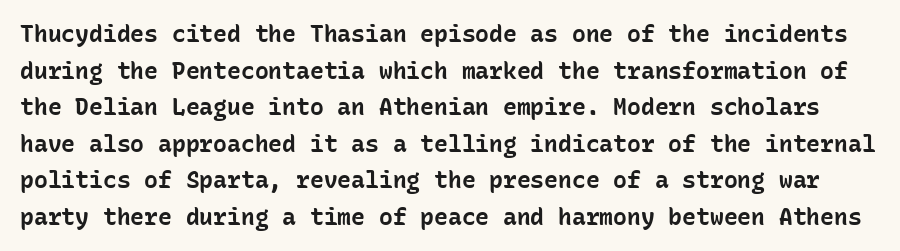
Q: Is the text bold? A: Yes.
Q: Is the text italic (slanted)? A: No, it is upright.
Q: Is the text underlined? A: No.
Q: Is the spacing between letters normal or unusually wide? A: Normal.
Q: Is the spacing between lines tight, normal or loose? A: Normal.
